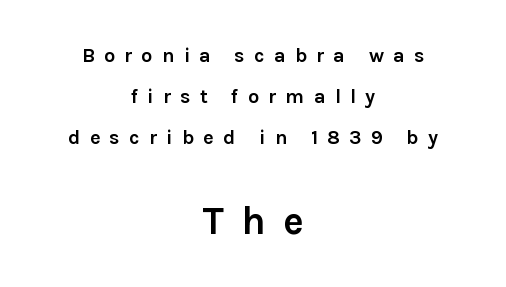
Reading down the column, the eye jumps a long way to each next line. Nope, not italic — everything's standing straight. Do the characters align in a grid? No, the font is proportional. The typeface chosen for these lines omits serifs. There is plenty of visible air inserted between adjacent glyphs.
